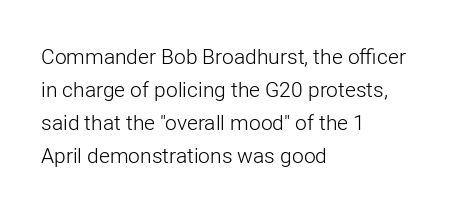
The image shows 21 px text type, upright; set left-aligned, normal line spacing (1.57x), normal letter spacing, not underlined.
